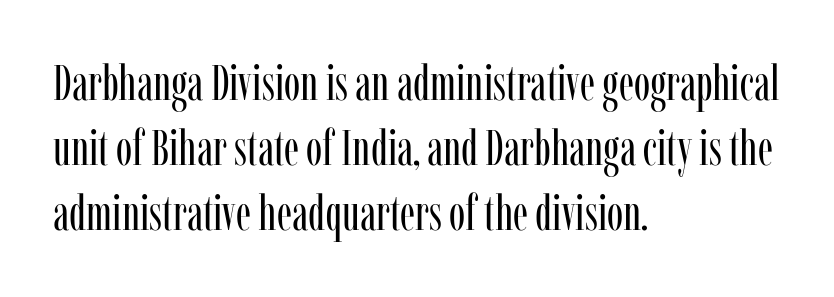
Q: Is the text bold? A: No.
Q: Is the text italic (slanted)? A: No, it is upright.
Q: Is the typeface a serif or a sans-serif typeface? A: Serif.
Q: Is the text underlined? A: No.
Q: How is the paragraph aligned? A: Left-aligned.
Q: Is the spacing between letters normal or unusually wide? A: Normal.
Q: Is the spacing between lines tight, normal or loose? A: Normal.
Q: Width (condensed, normal, or wide)? A: Condensed.
Q: Stroke contrast? A: Low.
Q: x-height? A: Medium.
Q: Monospaced? A: No.
